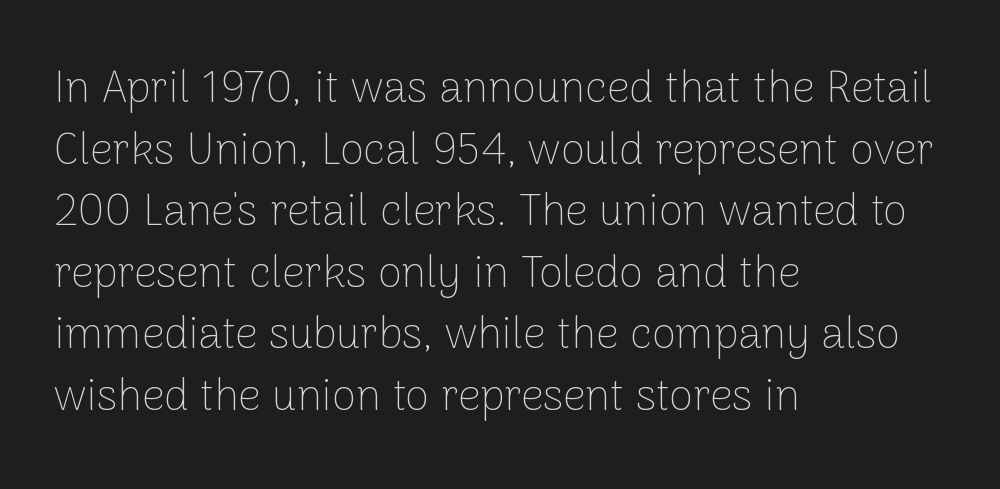
{"serif": "no", "italic": "no", "bold": "no", "weight": "thin", "width": "normal", "stroke_contrast": "low", "x_height": "medium", "monospaced": "no", "underline": "no", "align": "left", "line_spacing": "normal", "line_spacing_ratio": 1.4, "letter_spacing": "normal", "letter_spacing_em": 0.0, "glyph_px": 44}
